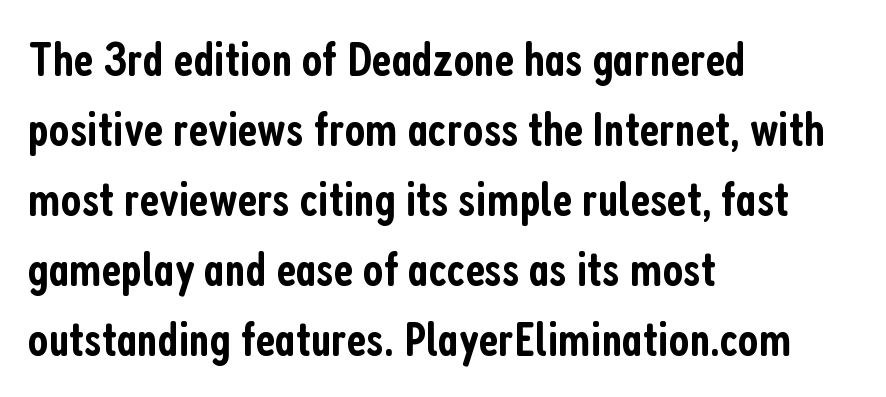
Character widths vary here, with narrow letters taking less room than wide ones. Check under the words: just untouched page. The letters stand straight up with perfectly vertical stems. Regular leading. Is the block centered? No — it sits flush against the left margin. The letters sit at their default tracking, neither squeezed nor spread.
